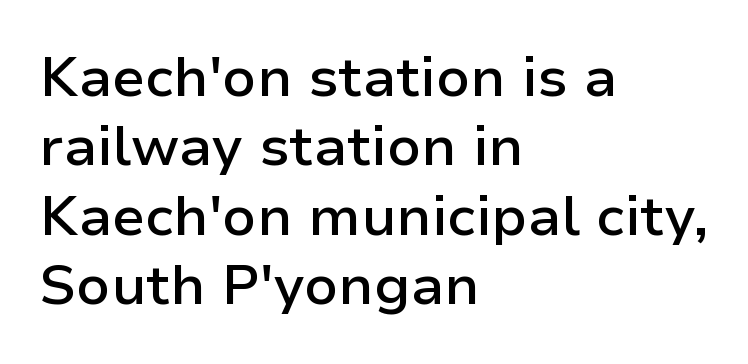
{"serif": "no", "italic": "no", "bold": "semi", "weight": "semibold", "width": "normal", "stroke_contrast": "low", "x_height": "medium", "monospaced": "no", "underline": "no", "align": "left", "line_spacing_ratio": 1.24, "letter_spacing": "normal", "letter_spacing_em": 0.0, "glyph_px": 56}
